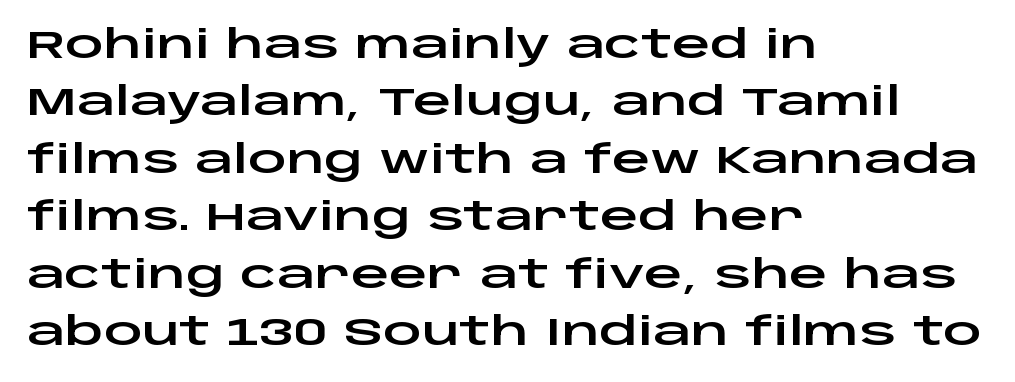
Q: Is the text italic (slanted)? A: No, it is upright.
Q: Is the typeface a serif or a sans-serif typeface? A: Sans-serif.
Q: Is the text underlined? A: No.
Q: How is the paragraph aligned? A: Left-aligned.
Q: Is the spacing between letters normal or unusually wide? A: Normal.
Q: Is the spacing between lines tight, normal or loose? A: Normal.
Q: Width (condensed, normal, or wide)? A: Wide.
Q: Stroke contrast? A: Low.
Q: x-height? A: Large.
Q: Monospaced? A: No.
